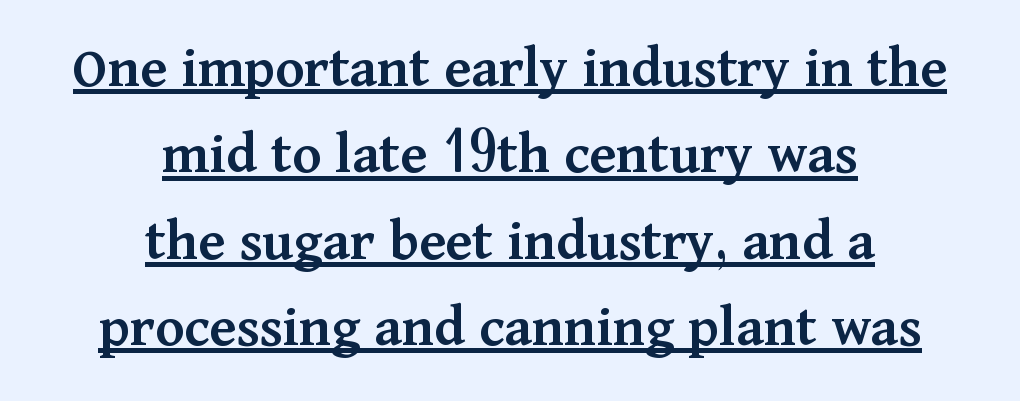
{"serif": "yes", "italic": "no", "bold": "semi", "weight": "semibold", "width": "normal", "stroke_contrast": "medium", "x_height": "medium", "monospaced": "no", "underline": "yes", "align": "center", "line_spacing": "normal", "line_spacing_ratio": 1.44, "letter_spacing": "normal", "letter_spacing_em": 0.0, "glyph_px": 60}
